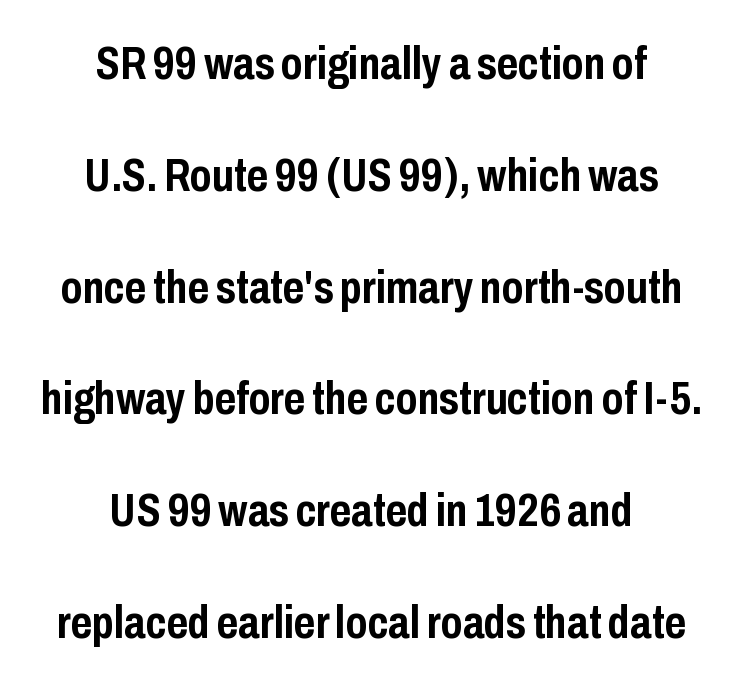
The image shows 46 px semibold, condensed sans-serif type, upright; set centered, loose line spacing (2.43x), normal letter spacing, not underlined; low stroke contrast and a medium x-height.
